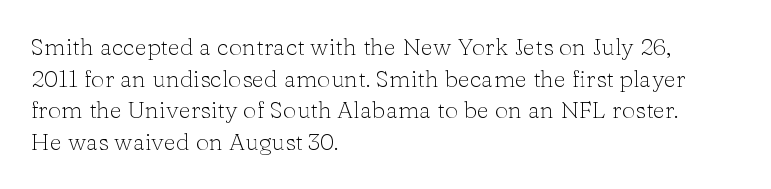
Leftover space on each line is placed entirely after the last word. The typesetting does not lean heavy: it is not bold. Honestly, the letter spacing is just normal — you wouldn't notice it. Underline: absent. If you drew a line through each stem, it would be perfectly vertical.
